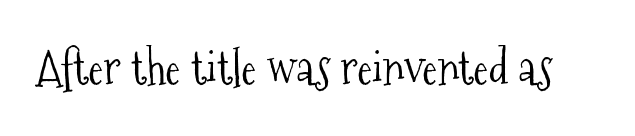
Spacing verdict: proportional, widths tailored to each character. How are the letters spaced? Ordinarily, with no added tracking. Ordinary non-slanted type is in use. Unmarked baselines from the first word to the last. The designer went with a serif here, giving each stem small feet.
